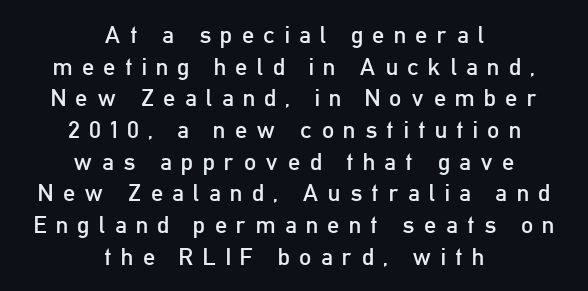
Q: Is the text bold? A: No.
Q: Is the text italic (slanted)? A: No, it is upright.
Q: Is the text underlined? A: No.
Q: How is the paragraph aligned? A: Centered.
Q: Is the spacing between letters normal or unusually wide? A: Unusually wide.
Q: Is the spacing between lines tight, normal or loose? A: Normal.
